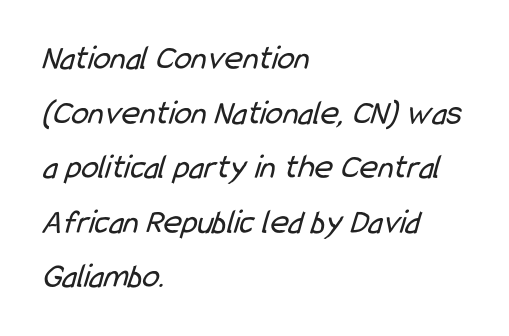
Visually the block forms a straight wall on the left and a jagged coastline on the right. Varying glyph widths throughout — classic text-font behaviour. The weight tops out at a normal text grade. The string is rendered with underlining switched off. These lines sit exactly where default settings would place them. The characters display no serif detailing; their extremities are plain.
